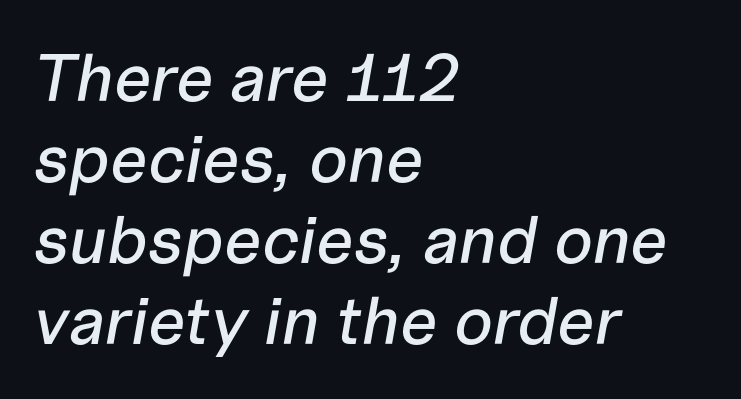
Q: Is the text italic (slanted)? A: Yes, it leans right by about 10 degrees.
Q: Is the text underlined? A: No.
Q: How is the paragraph aligned? A: Left-aligned.
Q: Is the spacing between letters normal or unusually wide? A: Normal.
Q: Width (condensed, normal, or wide)? A: Normal.
Q: Stroke contrast? A: Low.
Q: x-height? A: Medium.
Q: Monospaced? A: No.
